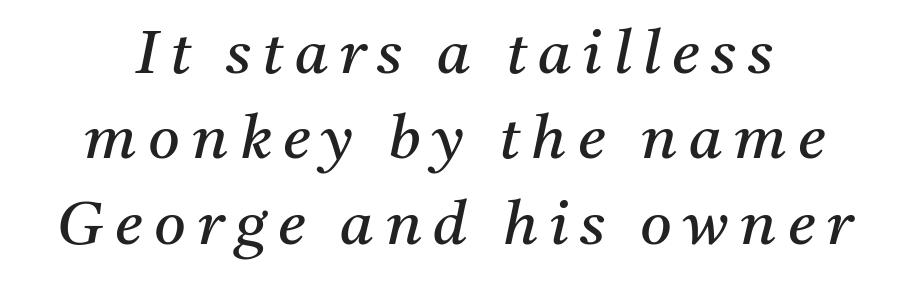
{"serif": "yes", "italic": "yes", "lean": "right", "slant_degrees": 11, "bold": "no", "weight": "regular", "width": "normal", "stroke_contrast": "medium", "x_height": "medium", "monospaced": "no", "underline": "no", "line_spacing": "normal", "line_spacing_ratio": 1.4, "glyph_px": 61}
